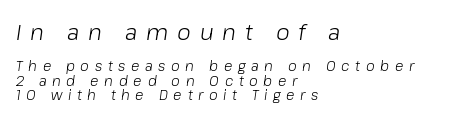
The space directly below the letters is spotless. The rendering inserts visible extra space after every character. This reads as an unemphasized weight, regular at the heaviest. Character size in the leading block exceeds that of the trailing block. The specimen reads as italic at a glance. The compositor pushed each line to the left boundary.
